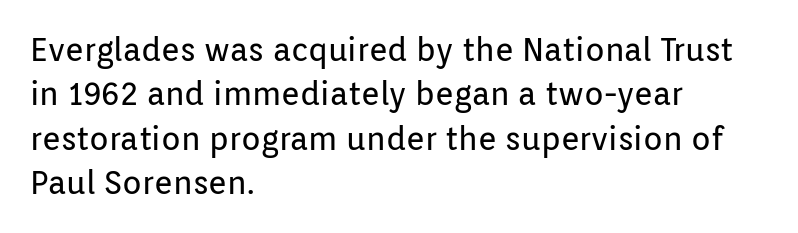
The image shows 32 px regular-weight sans-serif type, upright; set left-aligned, normal line spacing (1.39x), normal letter spacing, not underlined; low stroke contrast and a medium x-height.
